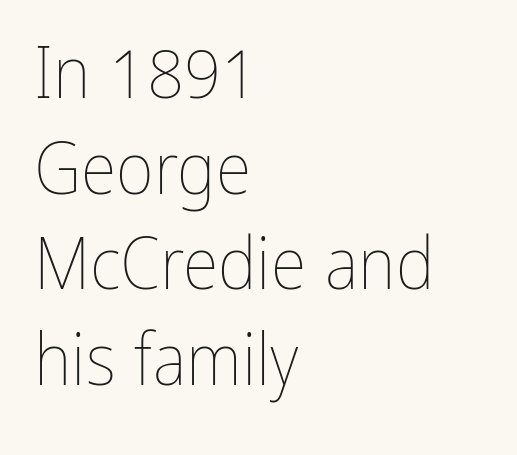
{"italic": "no", "bold": "no", "weight": "thin", "width": "condensed", "stroke_contrast": "low", "x_height": "medium", "monospaced": "no", "underline": "no", "align": "left", "line_spacing": "normal", "line_spacing_ratio": 1.31, "letter_spacing": "normal", "letter_spacing_em": 0.0, "glyph_px": 73}
